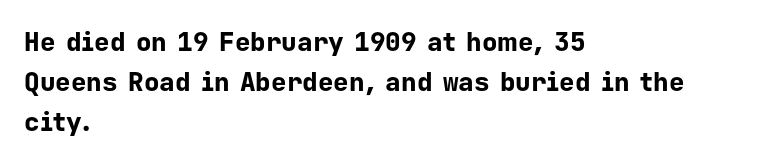
The image shows 26 px bold type, upright; set left-aligned, normal line spacing (1.53x), normal letter spacing, not underlined.
